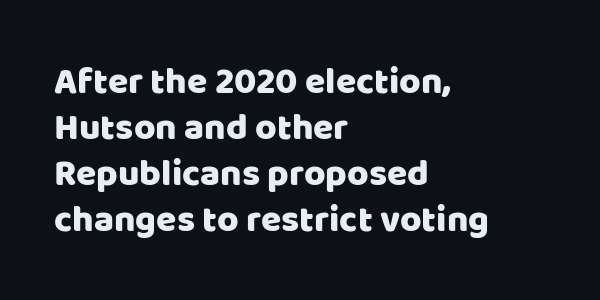
The rendering keeps characters at their native spacing. Type style note: lacks serifs. The type sits square on the baseline with zero lean. Anything drawn beneath the words? Only blank space. The rendering anchors every line to the left-hand side.
